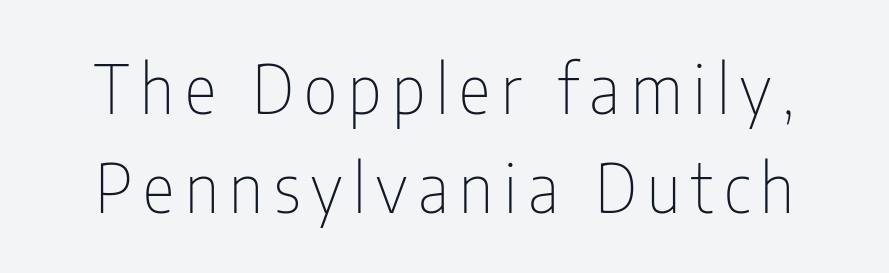
The image shows 67 px thin, condensed sans-serif type, upright; set normal line spacing (1.48x), not underlined; low stroke contrast and a medium x-height.
